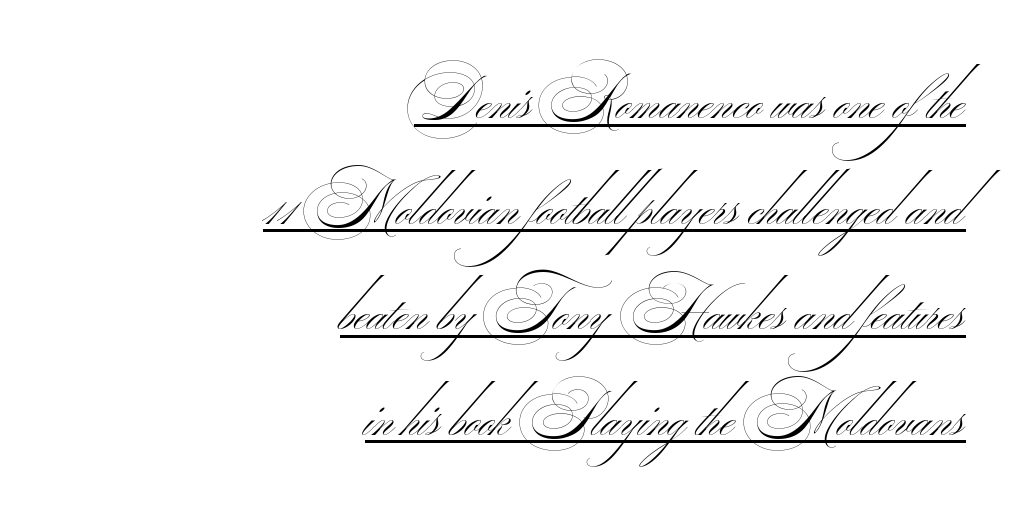
Q: Is the text bold? A: No.
Q: Is the typeface a serif or a sans-serif typeface? A: Sans-serif.
Q: Is the text underlined? A: Yes.
Q: How is the paragraph aligned? A: Right-aligned.
Q: Is the spacing between letters normal or unusually wide? A: Normal.
Q: Width (condensed, normal, or wide)? A: Wide.
Q: Stroke contrast? A: Medium.
Q: Monospaced? A: No.
